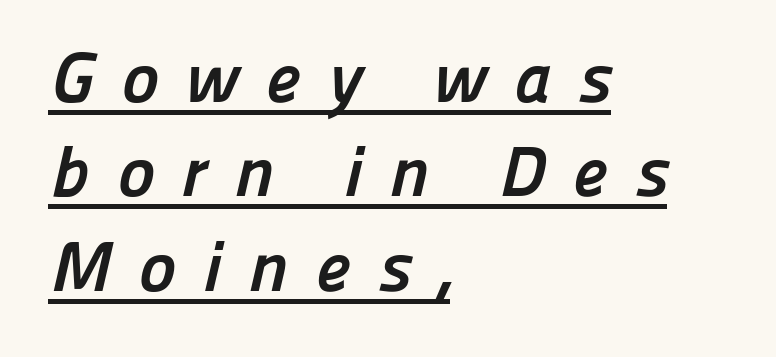
{"serif": "no", "bold": "yes", "weight": "semibold", "width": "normal", "stroke_contrast": "low", "x_height": "medium", "monospaced": "no", "underline": "yes", "align": "left", "line_spacing": "normal", "line_spacing_ratio": 1.33, "letter_spacing": "wide", "letter_spacing_em": 0.38, "glyph_px": 71}
